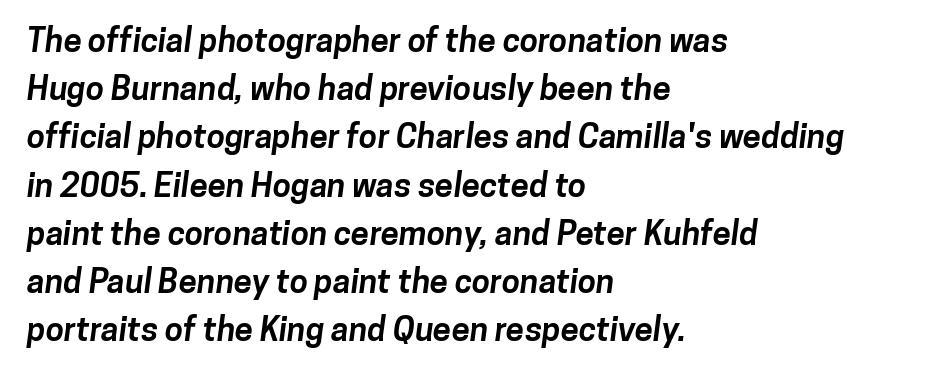
The image shows 33 px bold sans-serif type; set left-aligned, normal line spacing (1.46x), normal letter spacing, not underlined; low stroke contrast and a medium x-height.
